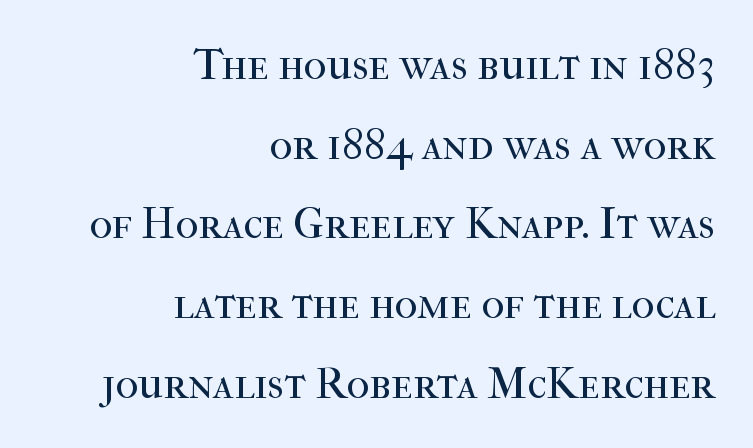
Q: Is the text bold? A: No.
Q: Is the text italic (slanted)? A: No, it is upright.
Q: Is the typeface a serif or a sans-serif typeface? A: Serif.
Q: Is the text underlined? A: No.
Q: How is the paragraph aligned? A: Right-aligned.
Q: Is the spacing between letters normal or unusually wide? A: Normal.
Q: Width (condensed, normal, or wide)? A: Normal.
Q: Stroke contrast? A: High.
Q: x-height? A: Medium.
Q: Monospaced? A: No.
